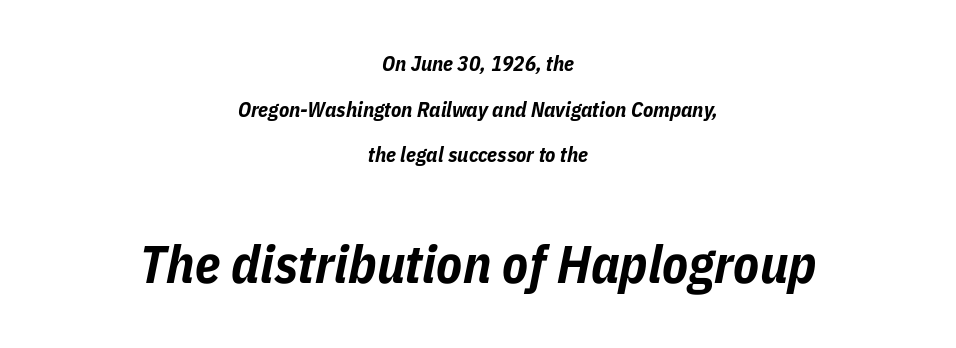
Q: Is the text bold? A: Yes.
Q: Is the text italic (slanted)? A: Yes, it leans right by about 11 degrees.
Q: Is the text underlined? A: No.
Q: How is the paragraph aligned? A: Centered.
Q: Is the spacing between letters normal or unusually wide? A: Normal.
Q: Is the spacing between lines tight, normal or loose? A: Loose.
Q: Which block of text is set in a larger size, the first (top) or the second (bottom)? A: The second (bottom) one.
Q: Width (condensed, normal, or wide)? A: Condensed.
Q: Stroke contrast? A: Low.
Q: x-height? A: Medium.
Q: Monospaced? A: No.
